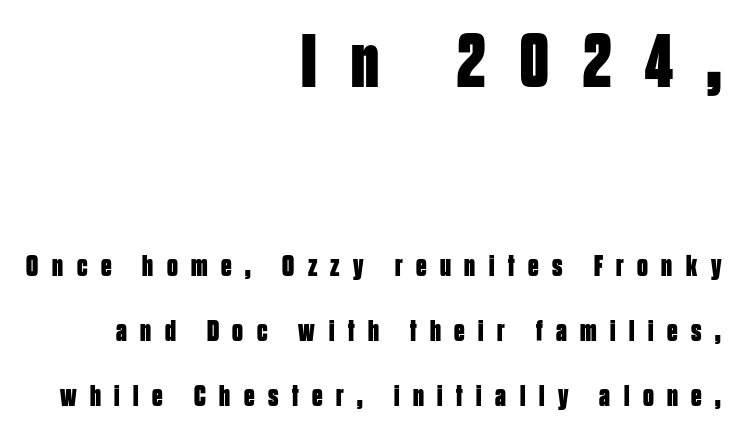
The image shows 76 px bold, condensed sans-serif type, upright; set right-aligned, loose line spacing (2.17x), unusually wide letter spacing (+0.45 em), not underlined; the first (top) block is 2.53x larger; low stroke contrast and a large x-height.
